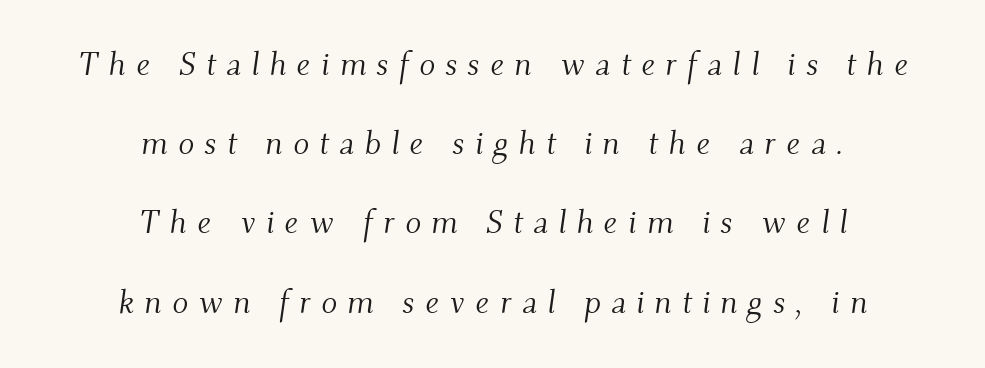
Q: Is the text bold? A: No.
Q: Is the text italic (slanted)? A: Yes, it leans right by about 9 degrees.
Q: Is the typeface a serif or a sans-serif typeface? A: Serif.
Q: Is the text underlined? A: No.
Q: How is the paragraph aligned? A: Centered.
Q: Is the spacing between letters normal or unusually wide? A: Unusually wide.
Q: Is the spacing between lines tight, normal or loose? A: Loose.
Q: Width (condensed, normal, or wide)? A: Normal.
Q: Stroke contrast? A: Medium.
Q: x-height? A: Small.
Q: Monospaced? A: No.
